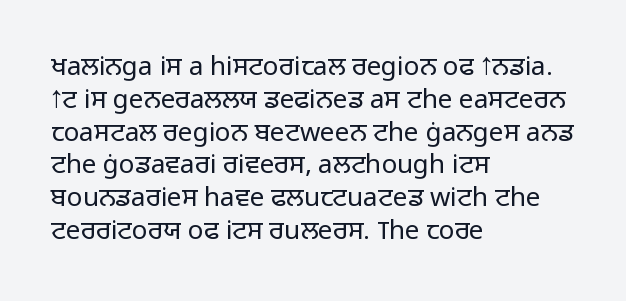
The image shows 26 px text type, upright; set left-aligned, normal line spacing (1.26x), normal letter spacing, not underlined.
